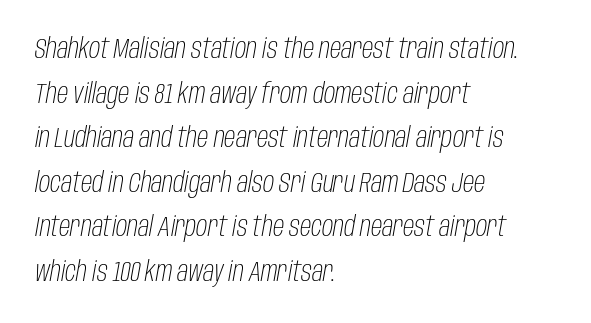
The image shows 28 px light, condensed type, italic (leaning right); set left-aligned, normal line spacing (1.59x), normal letter spacing, not underlined; low stroke contrast and a large x-height.
